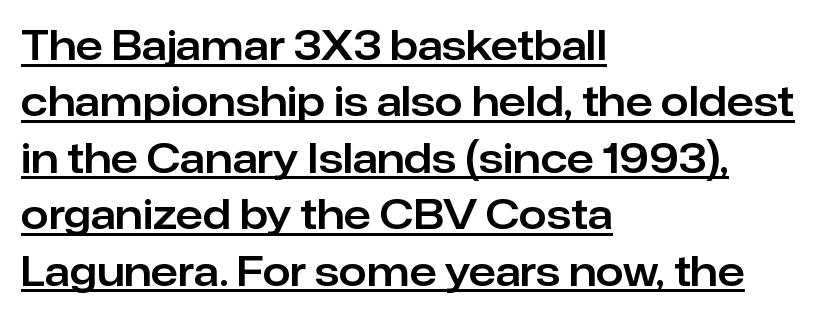
{"serif": "no", "italic": "no", "width": "normal", "stroke_contrast": "low", "x_height": "medium", "monospaced": "no", "underline": "yes", "align": "left", "line_spacing": "normal", "line_spacing_ratio": 1.41, "letter_spacing": "normal", "letter_spacing_em": 0.0, "glyph_px": 40}
